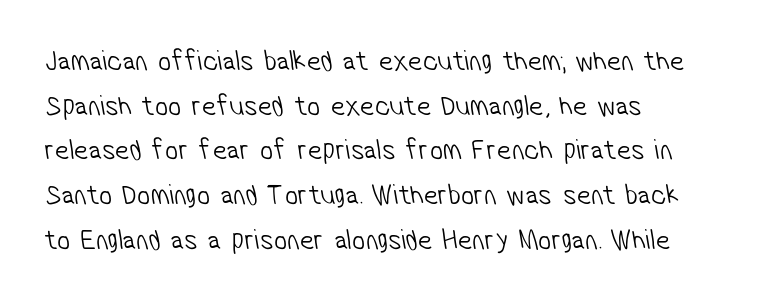
The image shows 29 px light, condensed sans-serif type; set left-aligned, normal line spacing (1.54x), normal letter spacing, not underlined; low stroke contrast and a medium x-height.
